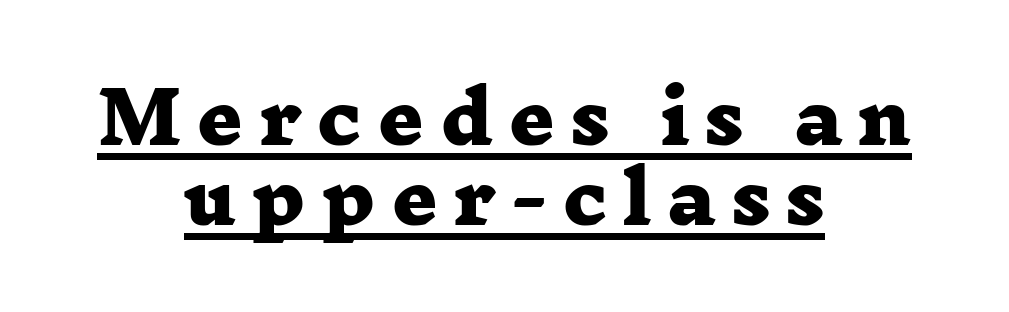
Q: Is the text bold? A: Yes.
Q: Is the typeface a serif or a sans-serif typeface? A: Serif.
Q: Is the text underlined? A: Yes.
Q: How is the paragraph aligned? A: Centered.
Q: Is the spacing between letters normal or unusually wide? A: Unusually wide.
Q: Is the spacing between lines tight, normal or loose? A: Tight.
Q: Width (condensed, normal, or wide)? A: Wide.
Q: Stroke contrast? A: Low.
Q: x-height? A: Medium.
Q: Monospaced? A: No.
